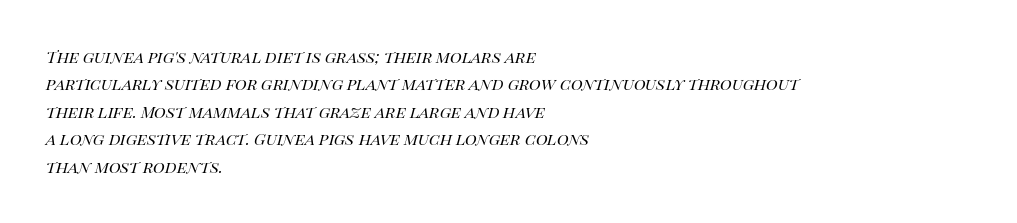
The image shows 20 px text type, italic (leaning right); set left-aligned, normal line spacing (1.37x), normal letter spacing, not underlined.
